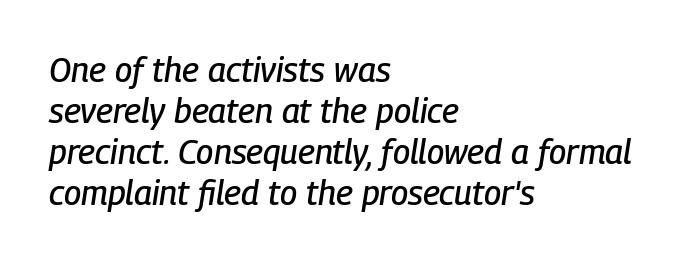
A typesetter would call this zero additional tracking. Line starts are locked; line ends wander. Letters rest on an invisible, unmarked baseline. The axis of the letterforms is tilted away from vertical. You could not count columns in this text — the font is proportionally spaced.
